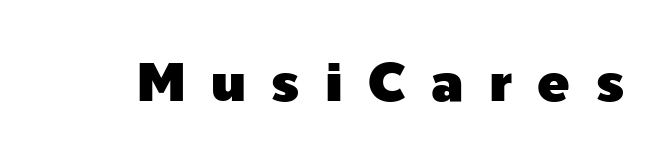
Proportional: the letters do not fall into vertical columns. No italicization has been applied; the sample stays upright. The face used here is a sans, in the tradition of grotesques and geometrics. The words here are not underlined. You could only call the tracking loose — the letters float apart.
